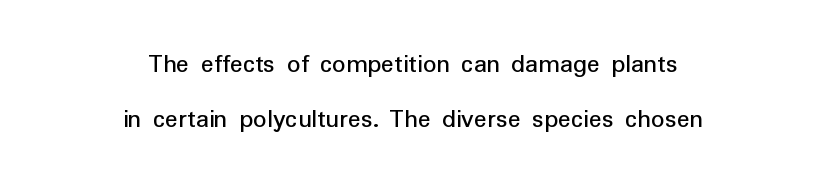
{"italic": "no", "bold": "no", "underline": "no", "align": "center", "line_spacing": "loose", "line_spacing_ratio": 2.05, "letter_spacing": "normal", "letter_spacing_em": 0.0, "glyph_px": 27}
